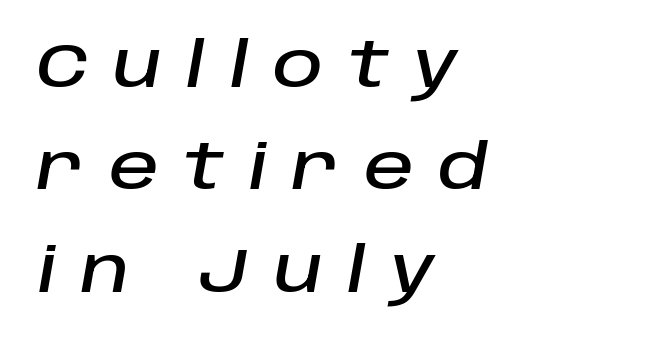
Posture: slanted. The horizontal fit of the characters is loose and conspicuously gappy. The zone under the glyphs is completely vacant. A typesetter would call this proportional, since set widths differ per character.
